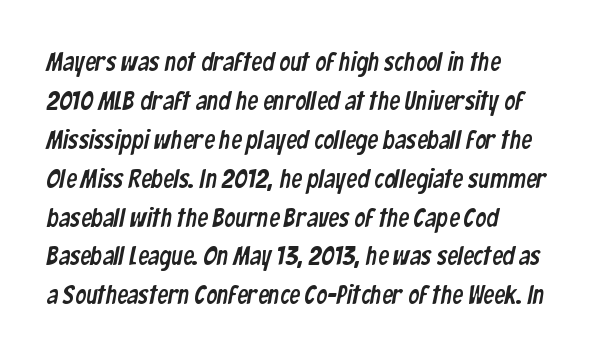
{"underline": "no", "align": "left", "line_spacing": "normal", "line_spacing_ratio": 1.44, "letter_spacing": "normal", "letter_spacing_em": 0.0, "glyph_px": 27}
